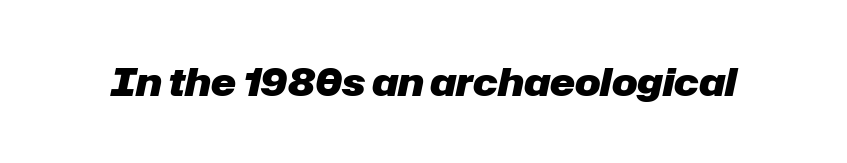
The image shows 38 px heavy type, italic (leaning right); set normal letter spacing, not underlined; low stroke contrast and a medium x-height.
